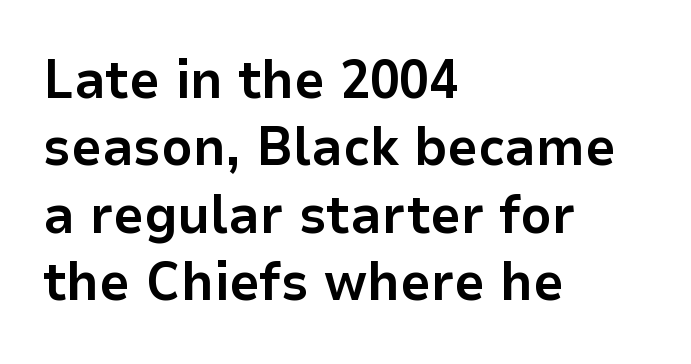
The characters look thick and weighty, a clear bold. This rendering features lettering with no underline. Examine the stroke ends and you'll find no serifs. Notice how descenders clear the ascenders below comfortably — that's standard leading. Here the glyphs are tracked normally, forming tight word shapes. Characters remain perfectly vertical along every line.
